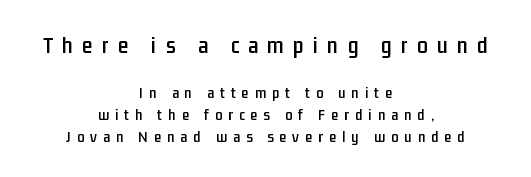
The image shows 24 px text type, upright; set centered, normal line spacing (1.37x), unusually wide letter spacing (+0.38 em), not underlined; the first (top) block is 1.5x larger.
